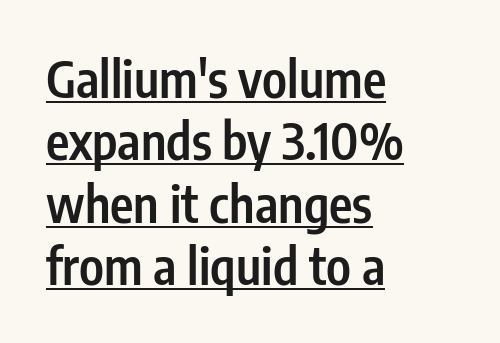
The image shows 50 px semibold, condensed sans-serif type, upright; set left-aligned, normal line spacing (1.25x), normal letter spacing, underlined; low stroke contrast and a medium x-height.
